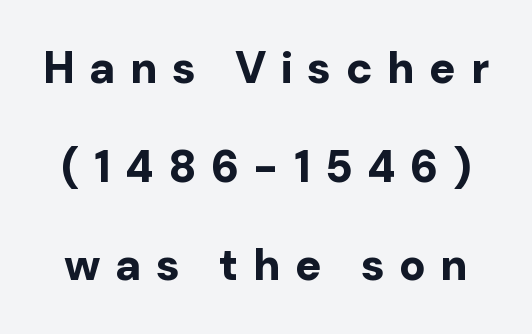
Just letters on the line, the space beneath them empty. The passage shown is typed in a proportional face where columns would drift. Students, observe: this is what heavily led, spacious text looks like. Are there feet on the stems? There aren't — it's a sans. The lettering holds an erect, upright posture throughout. Caption: expanded tracking, letters set apart.
